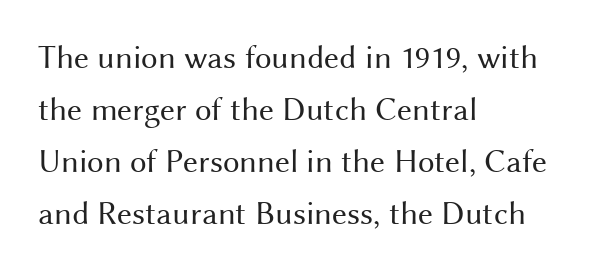
Ordinary non-slanted type is in use. Beneath every word, the page is bare. The face used here is proportionally spaced, like ordinary book or web type. Weight class: somewhere from thin through regular. Leading: standard.
